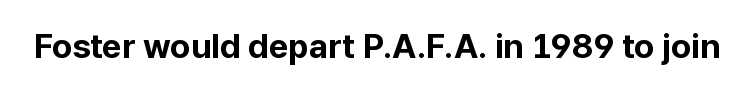
{"serif": "no", "italic": "no", "bold": "yes", "weight": "bold", "width": "normal", "stroke_contrast": "low", "x_height": "medium", "monospaced": "no", "underline": "no", "letter_spacing": "normal", "letter_spacing_em": 0.0, "glyph_px": 34}
